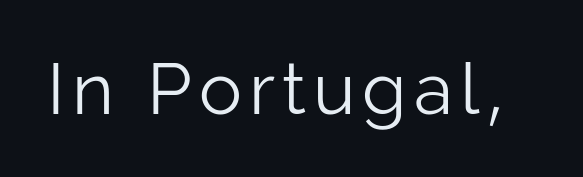
Q: Is the text bold? A: No.
Q: Is the text italic (slanted)? A: No, it is upright.
Q: Is the typeface a serif or a sans-serif typeface? A: Sans-serif.
Q: Is the text underlined? A: No.
Q: Width (condensed, normal, or wide)? A: Normal.
Q: Stroke contrast? A: Low.
Q: x-height? A: Medium.
Q: Monospaced? A: No.
